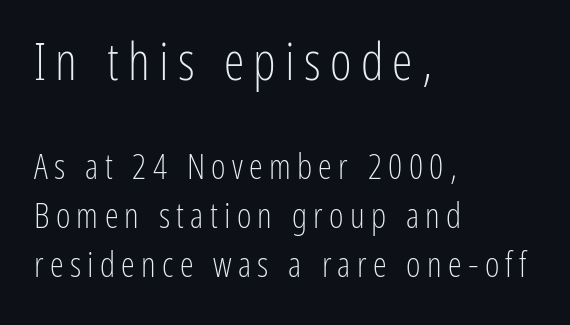
{"serif": "no", "italic": "no", "bold": "no", "weight": "light", "width": "condensed", "stroke_contrast": "low", "x_height": "medium", "monospaced": "no", "underline": "no", "align": "left", "line_spacing": "normal", "line_spacing_ratio": 1.4, "larger_block": "first", "size_ratio": 1.49, "glyph_px": 52}
